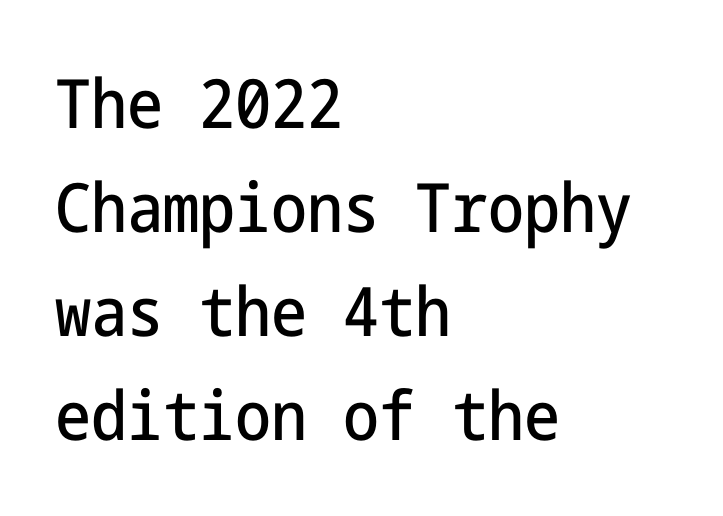
{"serif": "no", "italic": "no", "width": "condensed", "stroke_contrast": "low", "x_height": "medium", "underline": "no", "align": "left", "line_spacing": "normal", "line_spacing_ratio": 1.53, "letter_spacing": "normal", "letter_spacing_em": 0.0, "glyph_px": 68}
